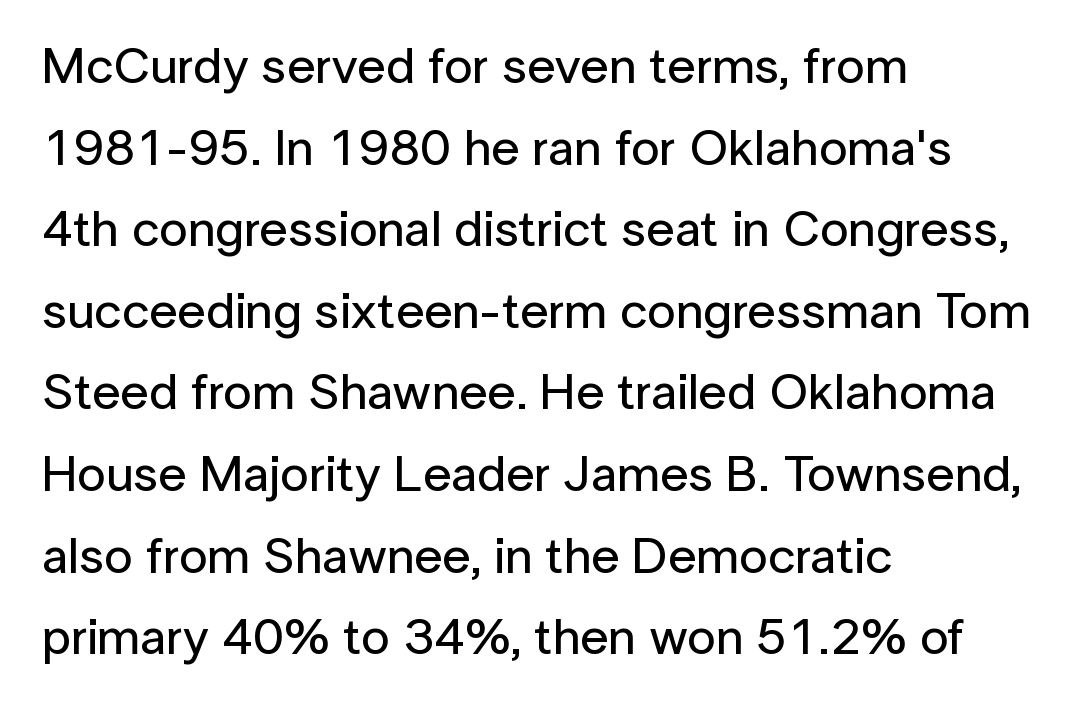
The image shows 51 px sans-serif type, upright; set left-aligned, normal line spacing (1.6x), normal letter spacing, not underlined; low stroke contrast and a medium x-height.
